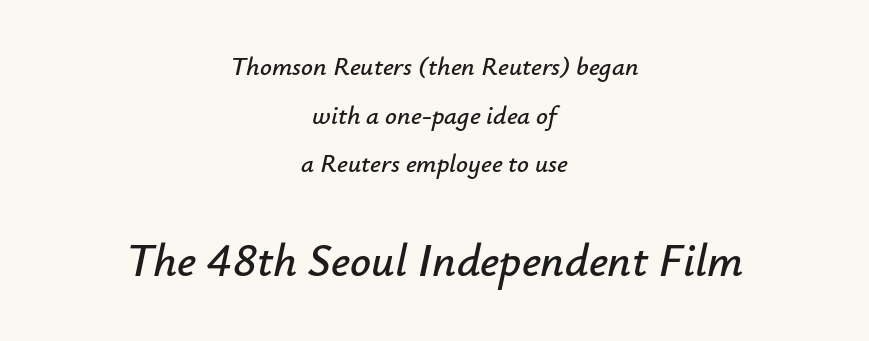
{"italic": "yes", "lean": "right", "slant_degrees": 12, "width": "normal", "stroke_contrast": "low", "x_height": "small", "monospaced": "no", "underline": "no", "align": "center", "line_spacing_ratio": 1.87, "letter_spacing": "normal", "letter_spacing_em": 0.0, "larger_block": "second", "size_ratio": 1.77, "glyph_px": 46}
